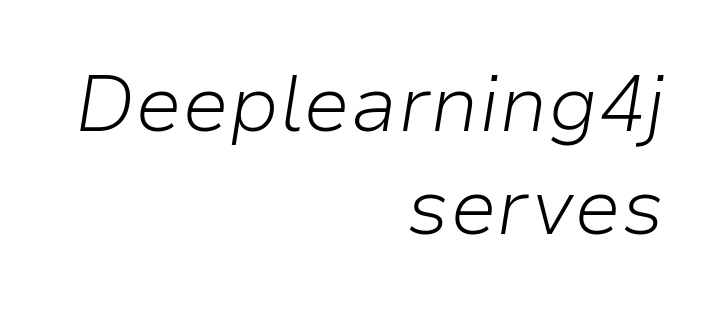
Q: Is the text bold? A: No.
Q: Is the text italic (slanted)? A: Yes, it leans right by about 9 degrees.
Q: Is the text underlined? A: No.
Q: How is the paragraph aligned? A: Right-aligned.
Q: Is the spacing between letters normal or unusually wide? A: Normal.
Q: Is the spacing between lines tight, normal or loose? A: Normal.
Q: Width (condensed, normal, or wide)? A: Normal.
Q: Stroke contrast? A: Low.
Q: x-height? A: Medium.
Q: Monospaced? A: No.
